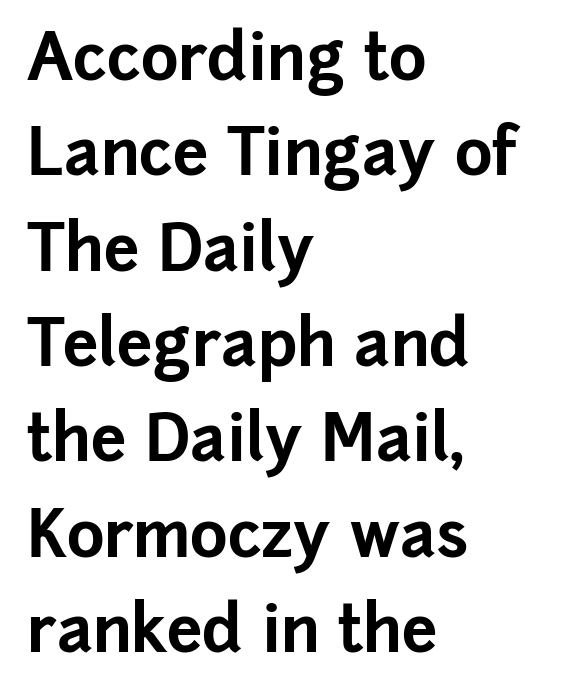
Q: Is the text bold? A: Yes.
Q: Is the text italic (slanted)? A: No, it is upright.
Q: Is the typeface a serif or a sans-serif typeface? A: Sans-serif.
Q: Is the text underlined? A: No.
Q: How is the paragraph aligned? A: Left-aligned.
Q: Is the spacing between letters normal or unusually wide? A: Normal.
Q: Is the spacing between lines tight, normal or loose? A: Normal.
Q: Width (condensed, normal, or wide)? A: Normal.
Q: Stroke contrast? A: Low.
Q: x-height? A: Medium.
Q: Monospaced? A: No.
